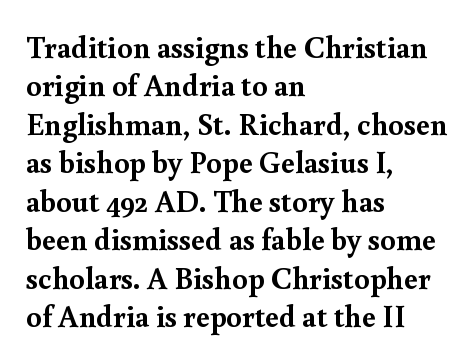
{"serif": "yes", "italic": "no", "bold": "yes", "weight": "semibold", "width": "normal", "x_height": "small", "monospaced": "no", "underline": "no", "align": "left", "line_spacing_ratio": 1.24, "letter_spacing": "normal", "letter_spacing_em": 0.0, "glyph_px": 31}
